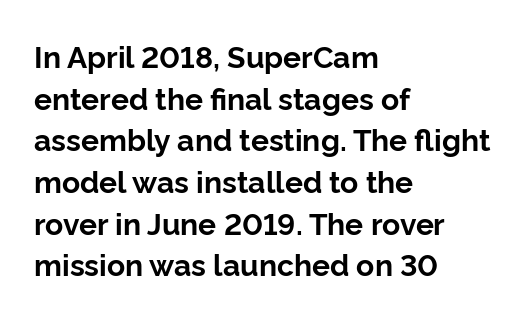
Q: Is the text bold? A: Yes.
Q: Is the text italic (slanted)? A: No, it is upright.
Q: Is the typeface a serif or a sans-serif typeface? A: Sans-serif.
Q: Is the text underlined? A: No.
Q: How is the paragraph aligned? A: Left-aligned.
Q: Is the spacing between letters normal or unusually wide? A: Normal.
Q: Is the spacing between lines tight, normal or loose? A: Normal.
Q: Width (condensed, normal, or wide)? A: Normal.
Q: Stroke contrast? A: Low.
Q: x-height? A: Medium.
Q: Monospaced? A: No.
